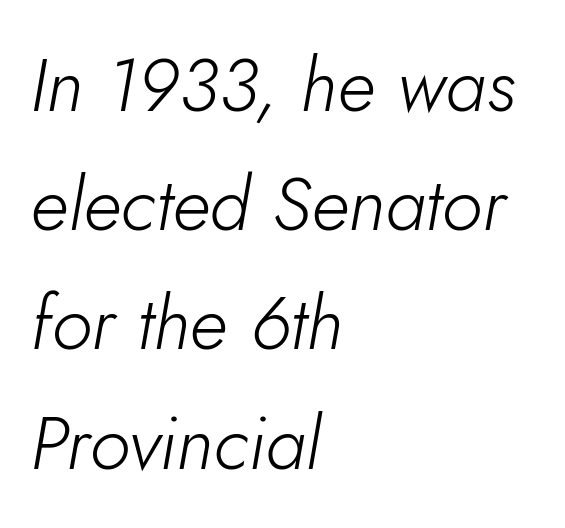
Each letter keeps its own natural width here, so spacing adapts to shape. The typesetting does not lean heavy: it is not bold. Bare-footed words on every line. Is the block centered? No — it sits flush against the left margin.
